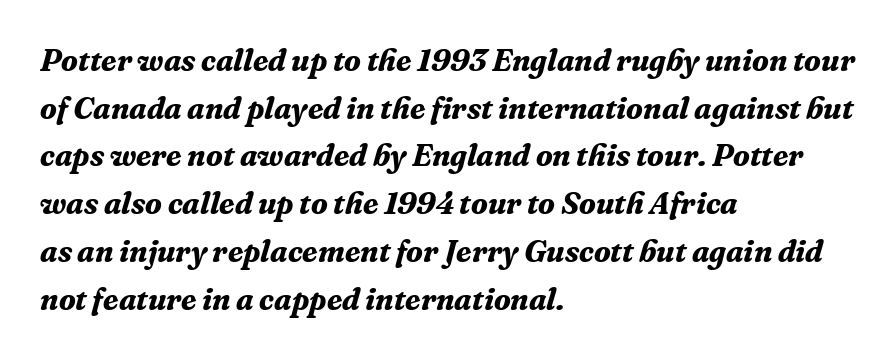
On the weight axis this lands at bold, roughly 700. Looks like regular typesetting: each glyph gets only the width it needs. Slanted lettering throughout. The gap between lines stays unmarked. Is this a sans? No — the strokes have serifs. Regarding leading, the lines here are spaced in the standard way.
